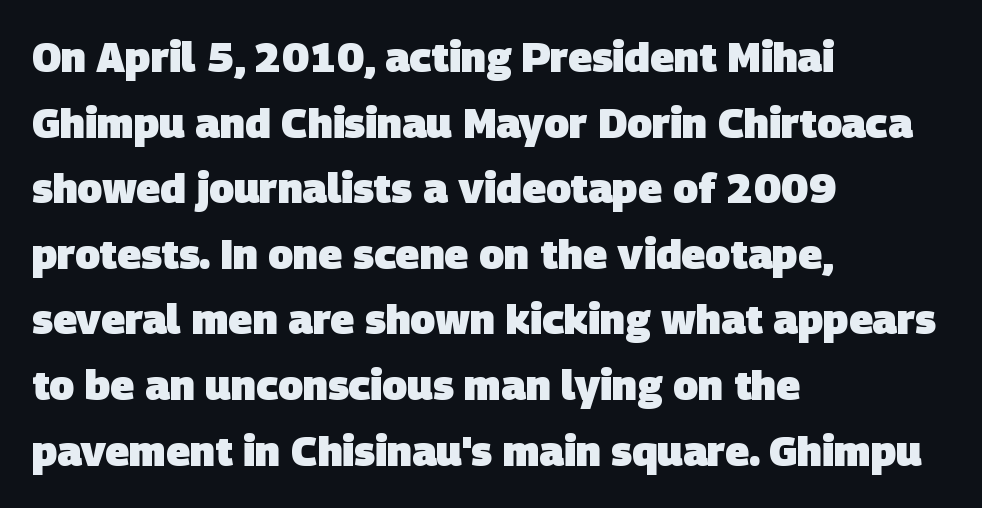
{"serif": "no", "bold": "yes", "weight": "heavy", "width": "normal", "stroke_contrast": "low", "x_height": "large", "monospaced": "no", "underline": "no", "align": "left", "line_spacing": "normal", "line_spacing_ratio": 1.6, "letter_spacing": "normal", "letter_spacing_em": 0.0, "glyph_px": 41}
